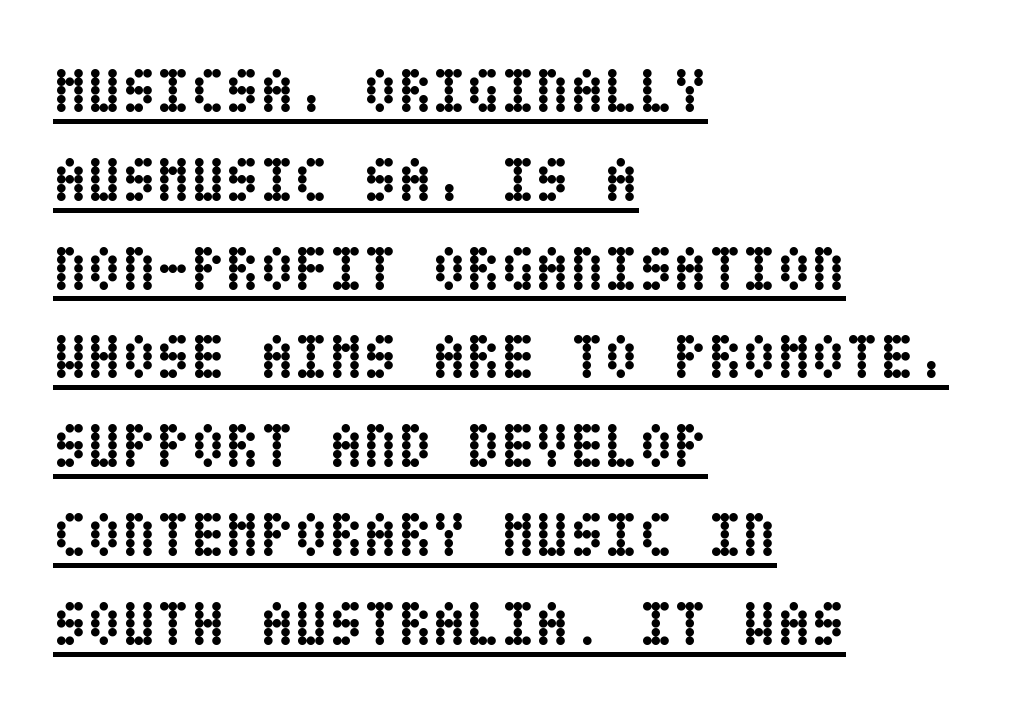
Q: Is the text bold? A: Yes.
Q: Is the text italic (slanted)? A: No, it is upright.
Q: Is the text underlined? A: Yes.
Q: How is the paragraph aligned? A: Left-aligned.
Q: Is the spacing between letters normal or unusually wide? A: Normal.
Q: Is the spacing between lines tight, normal or loose? A: Normal.
Q: Width (condensed, normal, or wide)? A: Condensed.
Q: Stroke contrast? A: Low.
Q: x-height? A: Large.
